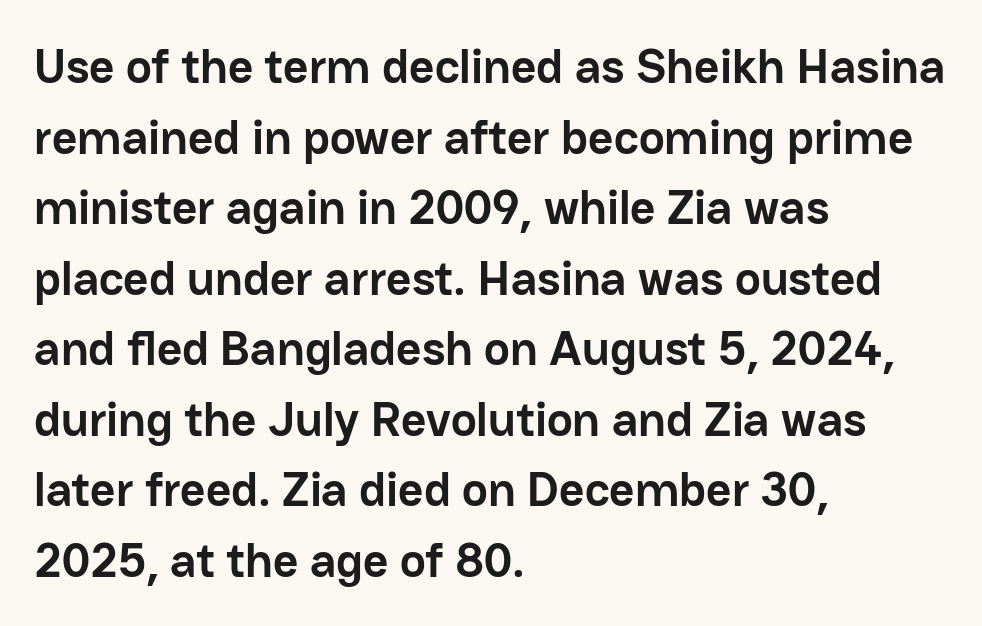
No word sits above an underline. Note the varied advance widths — an 'i' is clearly narrower than an 'm'. In terms of leading, this rendering sits right in the middle. A student would call this left alignment; a typographer would say flush left, rag right. The font family rendered here belongs to the sans-serif group.
